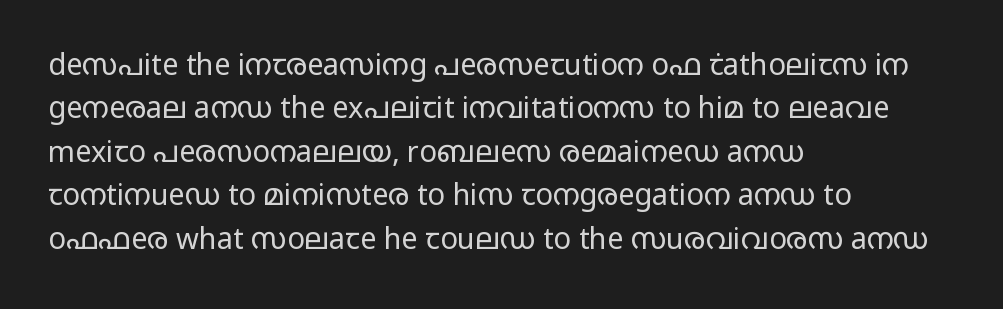
The image shows 29 px regular-weight, wide sans-serif type, upright; set left-aligned, normal line spacing (1.5x), normal letter spacing, not underlined; low stroke contrast and a medium x-height.
